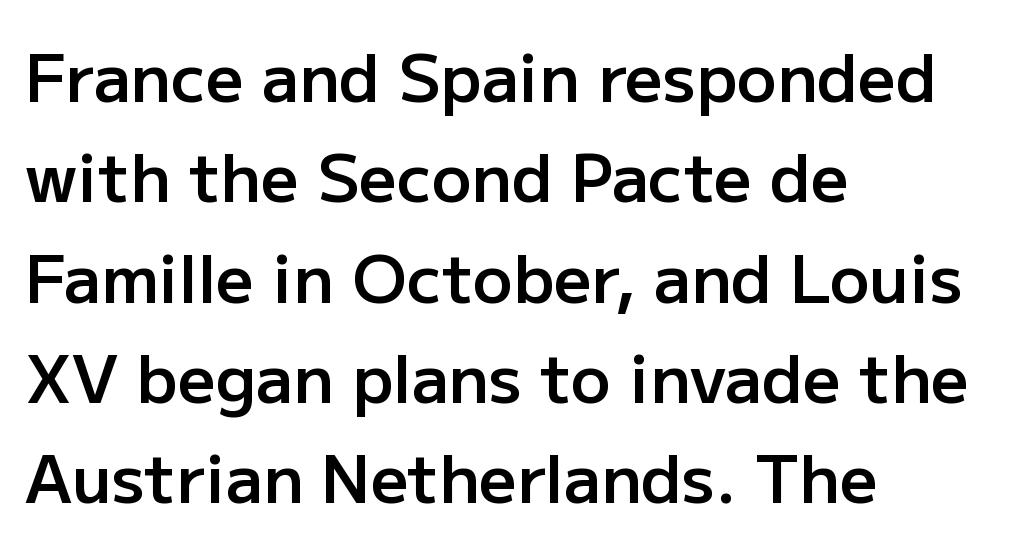
Q: Is the text bold? A: Semi-bold.
Q: Is the text italic (slanted)? A: No, it is upright.
Q: Is the typeface a serif or a sans-serif typeface? A: Sans-serif.
Q: Is the text underlined? A: No.
Q: How is the paragraph aligned? A: Left-aligned.
Q: Is the spacing between letters normal or unusually wide? A: Normal.
Q: Is the spacing between lines tight, normal or loose? A: Normal.
Q: Width (condensed, normal, or wide)? A: Normal.
Q: Stroke contrast? A: Low.
Q: x-height? A: Medium.
Q: Monospaced? A: No.
